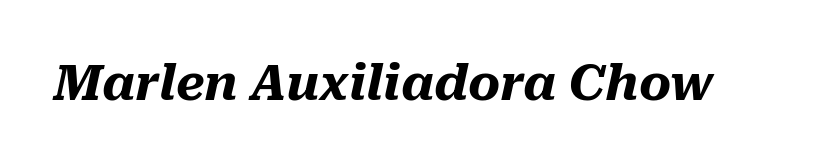
{"italic": "yes", "lean": "right", "slant_degrees": 10, "bold": "yes", "weight": "heavy", "width": "normal", "stroke_contrast": "medium", "x_height": "medium", "monospaced": "no", "underline": "no", "letter_spacing": "normal", "letter_spacing_em": 0.0, "glyph_px": 49}
